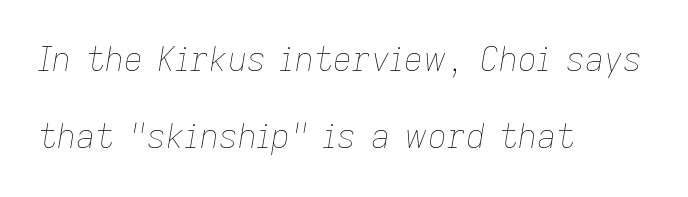
The image shows 33 px thin type, italic (leaning right); set left-aligned, loose line spacing (2.34x), normal letter spacing, not underlined; low stroke contrast and a medium x-height.
